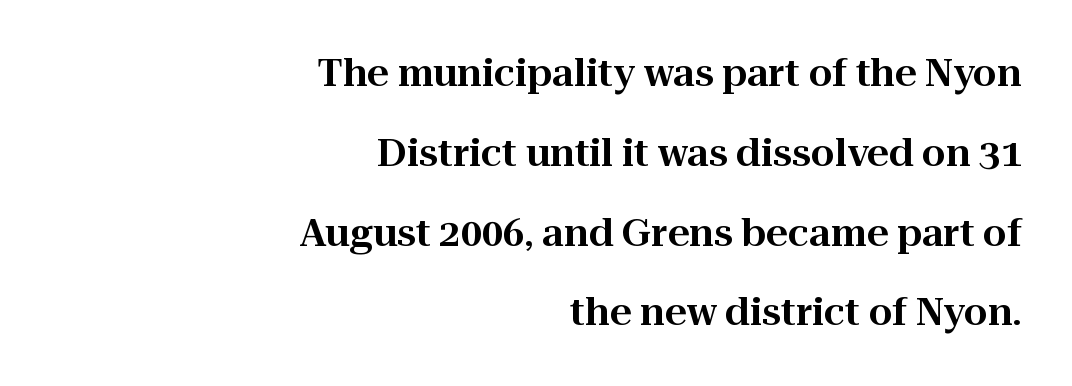
Words float on clear page, feet unadorned. Students, observe: this is what heavily led, spacious text looks like. Tracking here is standard; glyphs follow each other at the usual distance. The letters carry serifs — small finishing strokes at the ends of their stems. Every row of glyphs terminates at an identical x-position on the right. Every stem runs plumb, perpendicular to the baseline.
